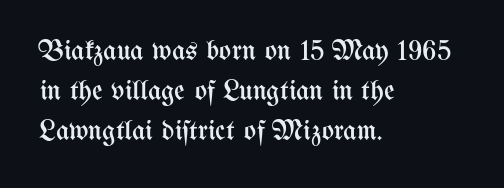
{"italic": "no", "bold": "no", "weight": "regular", "width": "condensed", "stroke_contrast": "medium", "x_height": "medium", "monospaced": "no", "underline": "no", "align": "left", "line_spacing": "normal", "line_spacing_ratio": 1.38, "letter_spacing": "normal", "letter_spacing_em": 0.0, "glyph_px": 29}
